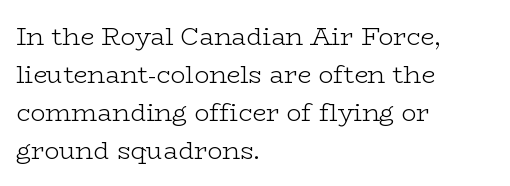
Q: Is the text bold? A: No.
Q: Is the text italic (slanted)? A: No, it is upright.
Q: Is the text underlined? A: No.
Q: How is the paragraph aligned? A: Left-aligned.
Q: Is the spacing between letters normal or unusually wide? A: Normal.
Q: Is the spacing between lines tight, normal or loose? A: Normal.
